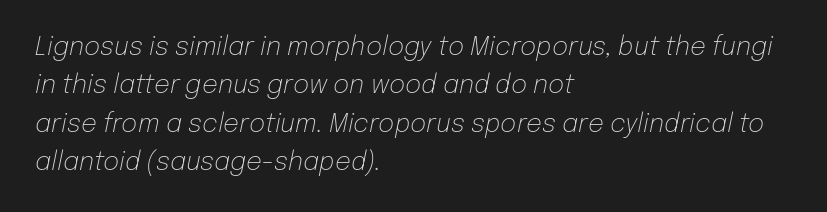
The image shows 25 px text type, italic (leaning right); set left-aligned, normal line spacing (1.54x), normal letter spacing, not underlined.
